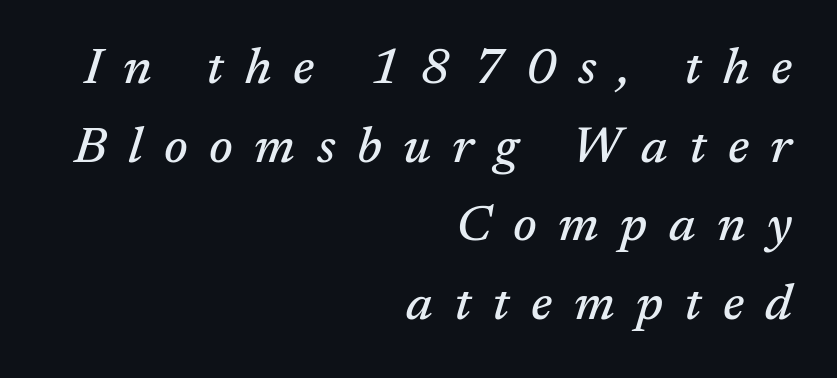
{"serif": "yes", "italic": "yes", "lean": "right", "slant_degrees": 17, "width": "normal", "stroke_contrast": "medium", "x_height": "medium", "monospaced": "no", "underline": "no", "align": "right", "line_spacing": "normal", "line_spacing_ratio": 1.54, "letter_spacing": "wide", "letter_spacing_em": 0.42, "glyph_px": 51}
